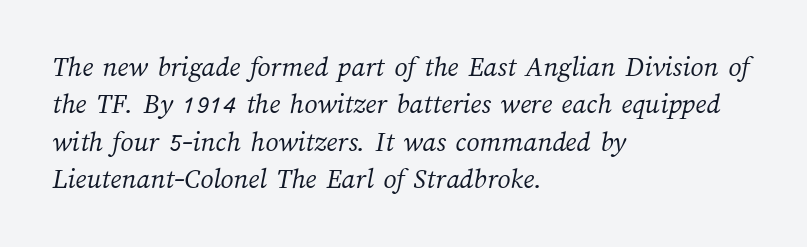
Q: Is the text bold? A: No.
Q: Is the text underlined? A: No.
Q: How is the paragraph aligned? A: Left-aligned.
Q: Is the spacing between letters normal or unusually wide? A: Normal.
Q: Is the spacing between lines tight, normal or loose? A: Normal.
Q: Width (condensed, normal, or wide)? A: Normal.
Q: Stroke contrast? A: Medium.
Q: x-height? A: Medium.
Q: Monospaced? A: No.
